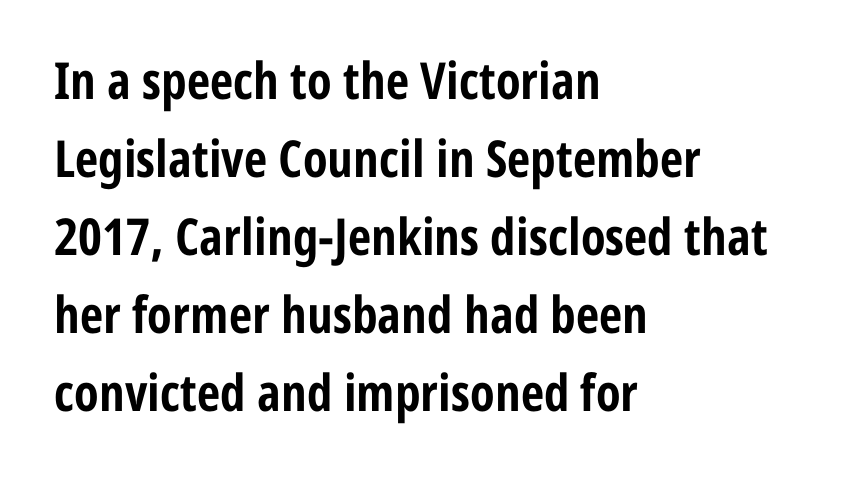
{"serif": "no", "italic": "no", "bold": "yes", "weight": "bold", "width": "condensed", "stroke_contrast": "low", "x_height": "medium", "monospaced": "no", "underline": "no", "align": "left", "line_spacing": "normal", "line_spacing_ratio": 1.53, "letter_spacing": "normal", "letter_spacing_em": 0.0, "glyph_px": 51}
